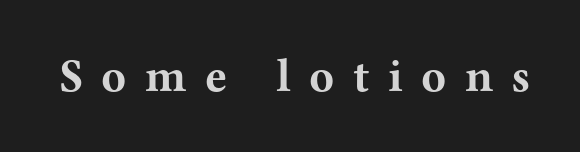
Q: Is the text bold? A: Yes.
Q: Is the text italic (slanted)? A: No, it is upright.
Q: Is the typeface a serif or a sans-serif typeface? A: Serif.
Q: Is the text underlined? A: No.
Q: Is the spacing between letters normal or unusually wide? A: Unusually wide.
Q: Width (condensed, normal, or wide)? A: Wide.
Q: Stroke contrast? A: Medium.
Q: x-height? A: Medium.
Q: Monospaced? A: No.
